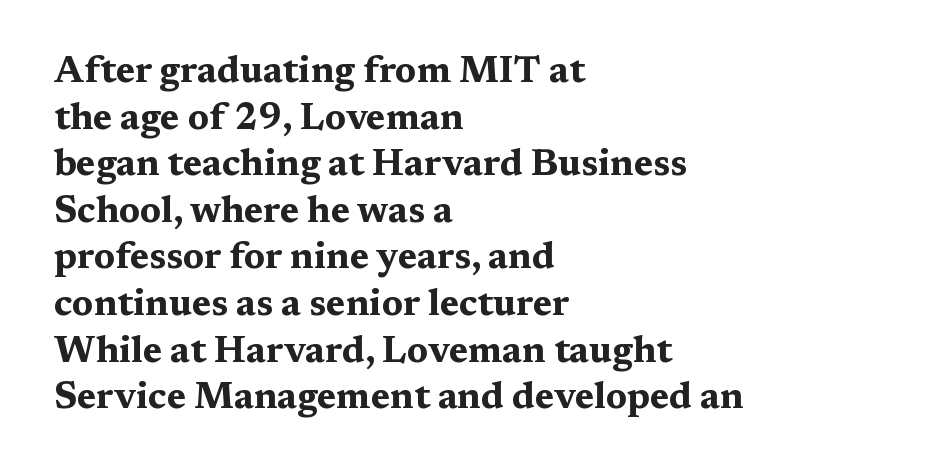
The image shows 37 px bold, wide serif type, upright; set left-aligned, normal line spacing (1.26x), normal letter spacing, not underlined; medium stroke contrast and a medium x-height.
